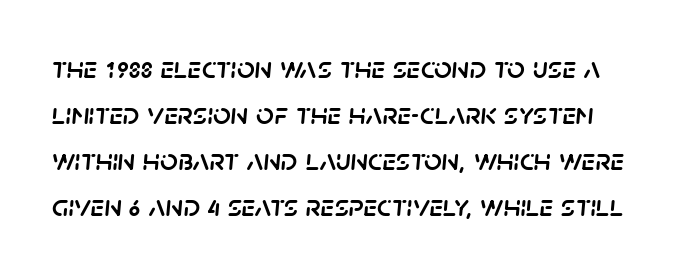
Q: Is the text italic (slanted)? A: Yes, it leans right by about 5 degrees.
Q: Is the text underlined? A: No.
Q: Is the spacing between letters normal or unusually wide? A: Normal.
Q: Is the spacing between lines tight, normal or loose? A: Normal.
Q: Width (condensed, normal, or wide)? A: Normal.
Q: Stroke contrast? A: Low.
Q: x-height? A: Large.
Q: Monospaced? A: No.
